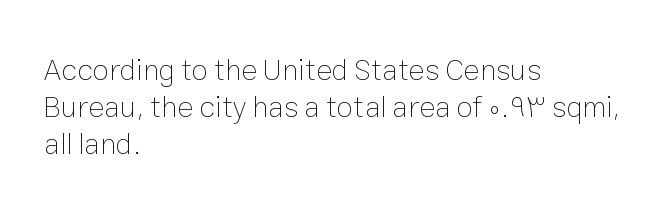
The image shows 30 px thin type, upright; set left-aligned, line spacing 1.23x, normal letter spacing, not underlined; low stroke contrast and a medium x-height.
